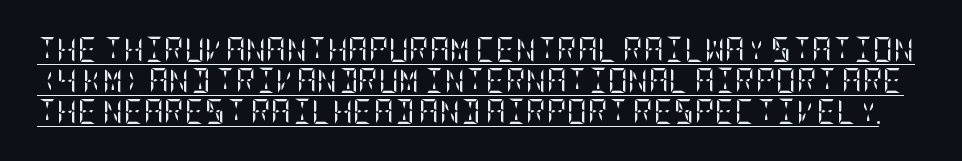
The image shows 25 px text type, upright; set line spacing 1.24x, normal letter spacing, underlined.
